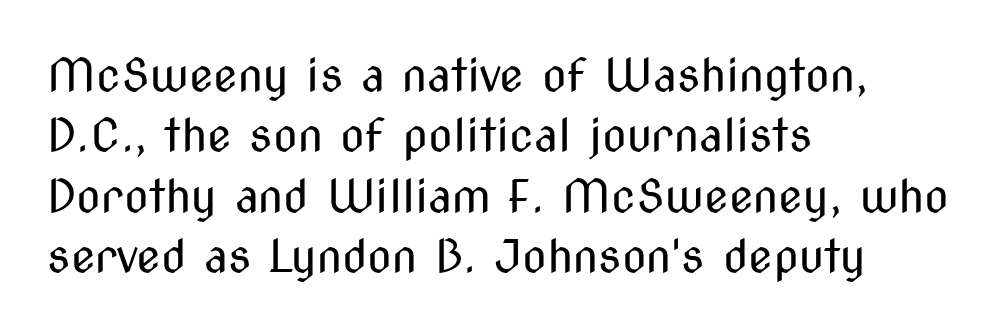
The image shows 45 px regular-weight, condensed sans-serif type, upright; set left-aligned, normal line spacing (1.34x), normal letter spacing, not underlined; medium stroke contrast and a medium x-height.
